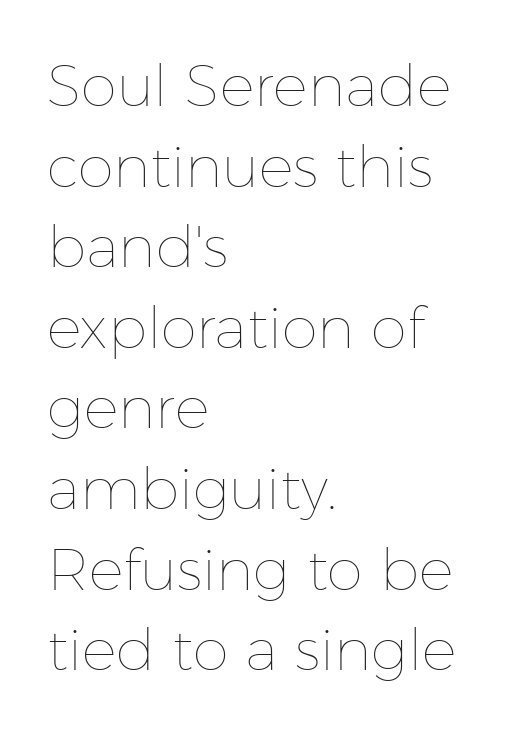
Q: Is the text bold? A: No.
Q: Is the text italic (slanted)? A: No, it is upright.
Q: Is the text underlined? A: No.
Q: How is the paragraph aligned? A: Left-aligned.
Q: Is the spacing between letters normal or unusually wide? A: Normal.
Q: Is the spacing between lines tight, normal or loose? A: Normal.
Q: Width (condensed, normal, or wide)? A: Normal.
Q: Stroke contrast? A: Low.
Q: x-height? A: Medium.
Q: Monospaced? A: No.
